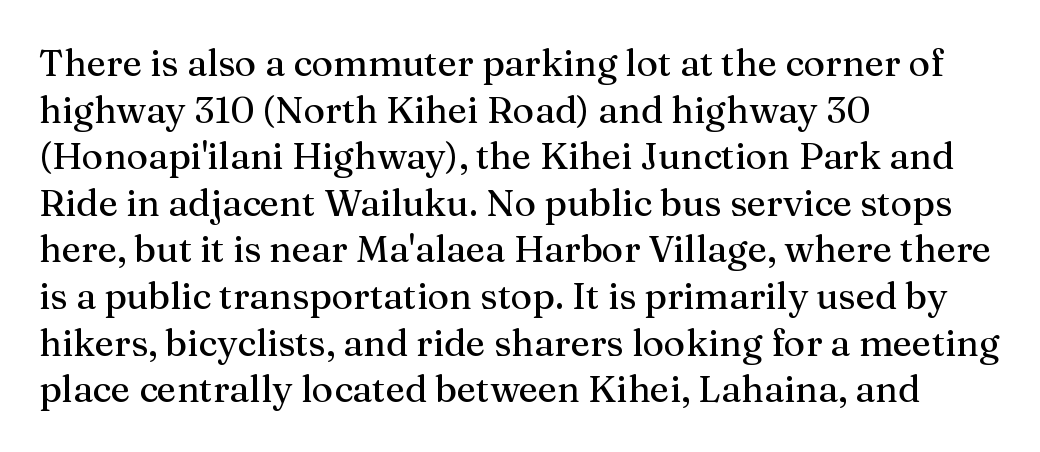
Q: Is the text italic (slanted)? A: No, it is upright.
Q: Is the typeface a serif or a sans-serif typeface? A: Serif.
Q: Is the text underlined? A: No.
Q: How is the paragraph aligned? A: Left-aligned.
Q: Is the spacing between letters normal or unusually wide? A: Normal.
Q: Is the spacing between lines tight, normal or loose? A: Normal.
Q: Width (condensed, normal, or wide)? A: Normal.
Q: Stroke contrast? A: Medium.
Q: x-height? A: Medium.
Q: Monospaced? A: No.
